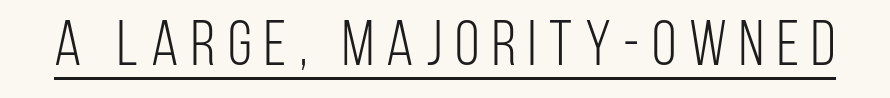
The horizontal fit of the characters is loose and conspicuously gappy. The glyphs are accompanied by a horizontal stroke just below them. Ascenders rise straight up at ninety degrees. No extra ink here — the face is not bold.
